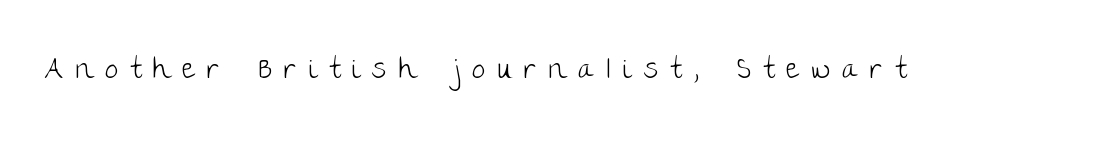
The image shows 29 px light sans-serif type, upright; set unusually wide letter spacing (+0.42 em), not underlined; low stroke contrast and a large x-height.
